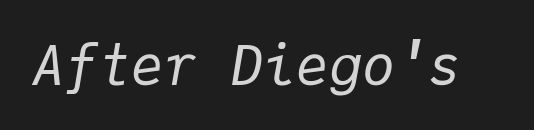
{"italic": "yes", "lean": "right", "slant_degrees": 9, "bold": "no", "weight": "regular", "width": "normal", "stroke_contrast": "low", "x_height": "medium", "monospaced": "yes", "underline": "no", "letter_spacing": "normal", "letter_spacing_em": 0.0, "glyph_px": 55}
